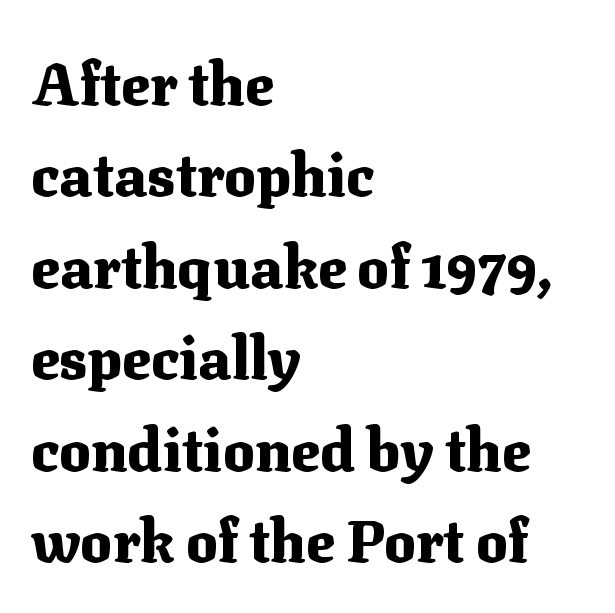
Evenly set lines give the paragraph a standard silhouette. A student would call this left alignment; a typographer would say flush left, rag right. The font family rendered here belongs to the serif group. The area under the type is left untouched. Proportional: the letters do not fall into vertical columns. As a designer I'd log this as weight 700, bold.
